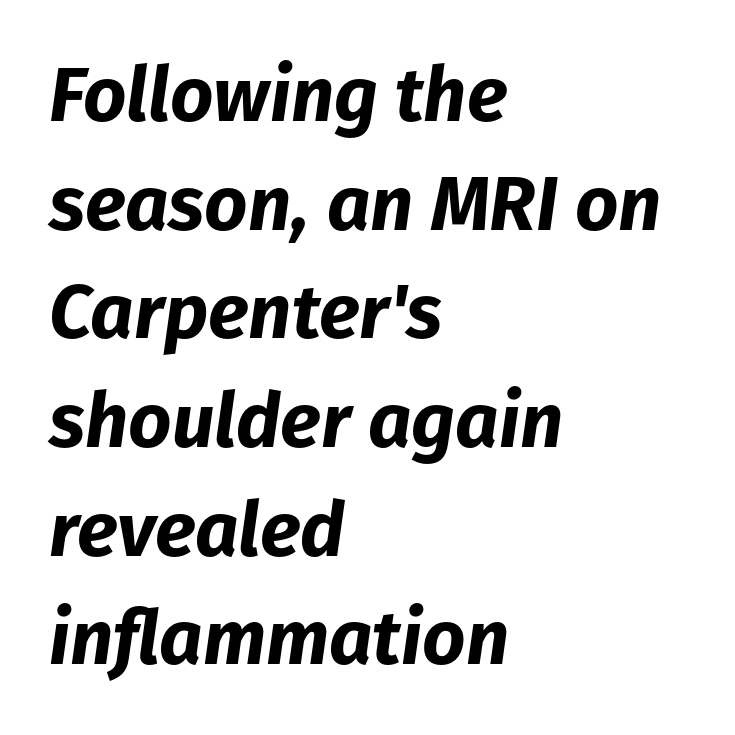
The passage shown is not underscored anywhere. What weight is shown? A full bold with thick strokes. Emphasis-style slanted type is in use. Think of a printed novel: that variable character pitch is what you see here. Summary of vertical rhythm: regular, with standard interline spacing. The gaps between neighbouring characters are ordinary and unremarkable.
